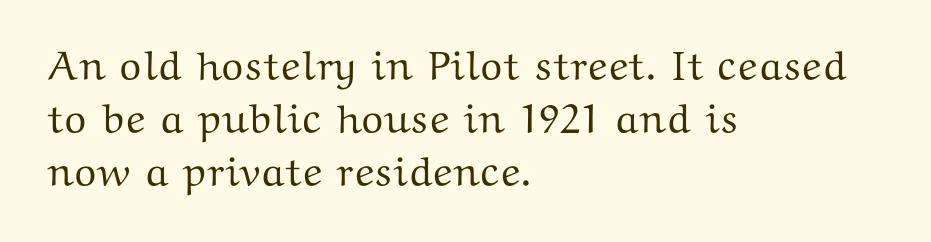
Q: Is the text italic (slanted)? A: No, it is upright.
Q: Is the typeface a serif or a sans-serif typeface? A: Serif.
Q: Is the text underlined? A: No.
Q: How is the paragraph aligned? A: Left-aligned.
Q: Is the spacing between letters normal or unusually wide? A: Normal.
Q: Is the spacing between lines tight, normal or loose? A: Normal.
Q: Width (condensed, normal, or wide)? A: Wide.
Q: Stroke contrast? A: Medium.
Q: x-height? A: Medium.
Q: Monospaced? A: No.
